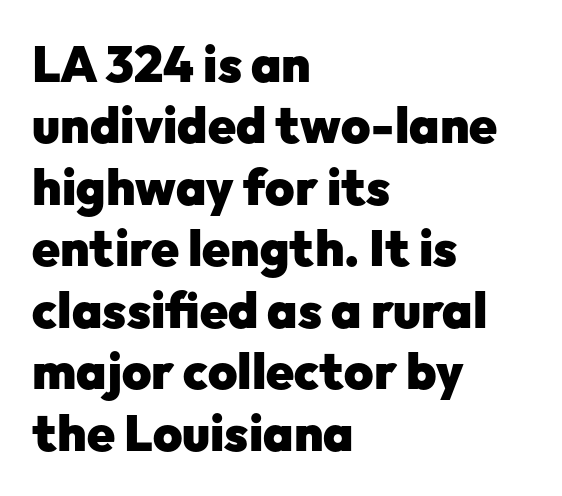
The image shows 50 px heavy sans-serif type, upright; set left-aligned, line spacing 1.23x, normal letter spacing, not underlined; low stroke contrast and a medium x-height.
